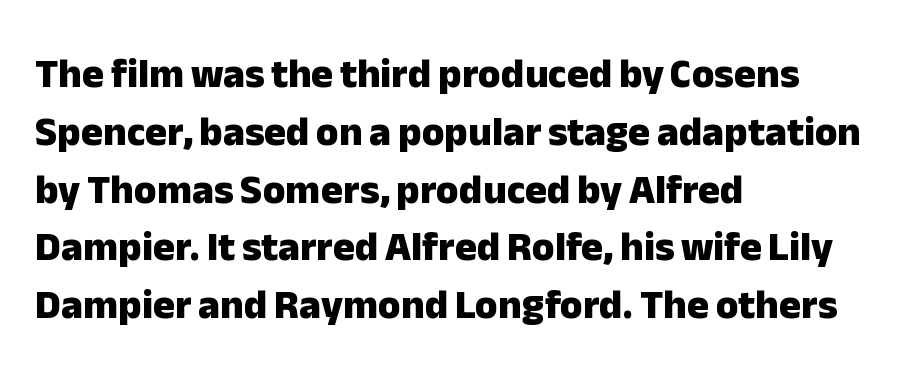
Q: Is the text bold? A: Yes.
Q: Is the text italic (slanted)? A: No, it is upright.
Q: Is the typeface a serif or a sans-serif typeface? A: Sans-serif.
Q: Is the text underlined? A: No.
Q: How is the paragraph aligned? A: Left-aligned.
Q: Is the spacing between letters normal or unusually wide? A: Normal.
Q: Is the spacing between lines tight, normal or loose? A: Normal.
Q: Width (condensed, normal, or wide)? A: Normal.
Q: Stroke contrast? A: Low.
Q: x-height? A: Medium.
Q: Monospaced? A: No.
